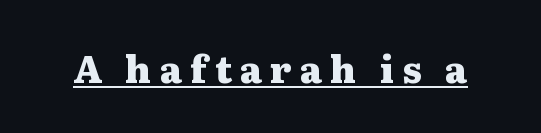
Q: Is the text bold? A: Yes.
Q: Is the text italic (slanted)? A: No, it is upright.
Q: Is the typeface a serif or a sans-serif typeface? A: Serif.
Q: Is the text underlined? A: Yes.
Q: Is the spacing between letters normal or unusually wide? A: Unusually wide.
Q: Width (condensed, normal, or wide)? A: Wide.
Q: Stroke contrast? A: Medium.
Q: x-height? A: Medium.
Q: Monospaced? A: No.
